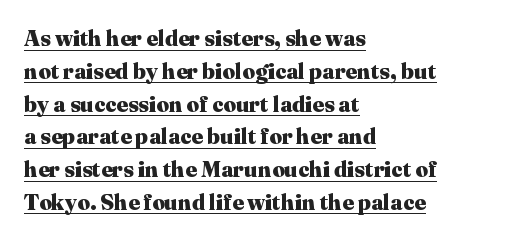
In terms of posture, this sample is upright. Check the space under the baseline: a stroke is drawn there. Reading down the block, your eye returns to a fixed left position each line. Plenty of ink on the page — the face is bold.
